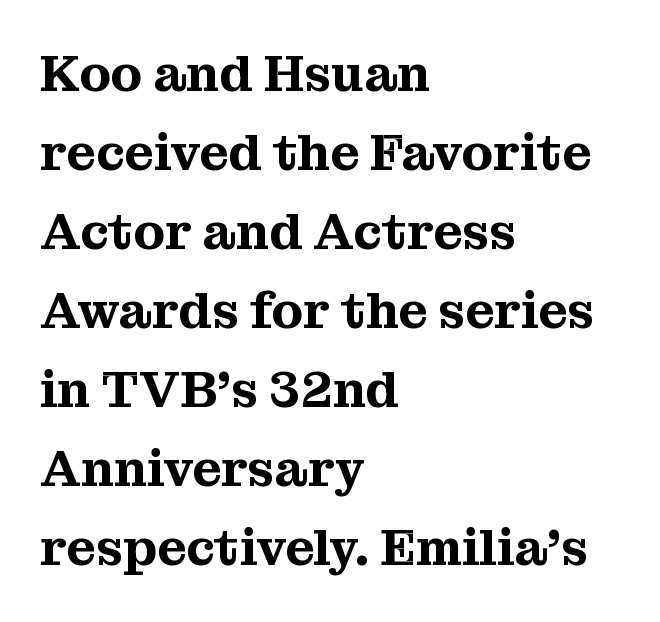
Q: Is the text italic (slanted)? A: No, it is upright.
Q: Is the typeface a serif or a sans-serif typeface? A: Serif.
Q: Is the text underlined? A: No.
Q: How is the paragraph aligned? A: Left-aligned.
Q: Is the spacing between letters normal or unusually wide? A: Normal.
Q: Is the spacing between lines tight, normal or loose? A: Normal.
Q: Width (condensed, normal, or wide)? A: Normal.
Q: Stroke contrast? A: Medium.
Q: x-height? A: Medium.
Q: Monospaced? A: No.
